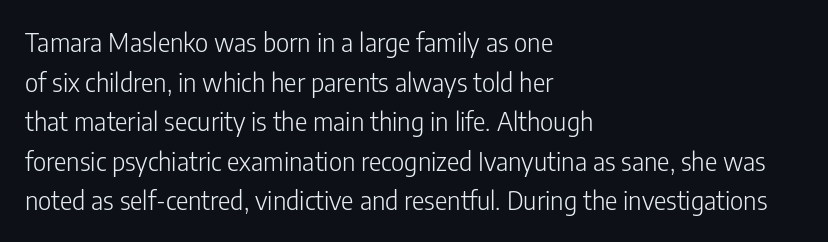
{"italic": "no", "bold": "no", "underline": "no", "align": "left", "line_spacing": "normal", "line_spacing_ratio": 1.52, "letter_spacing": "normal", "letter_spacing_em": 0.0, "glyph_px": 26}
